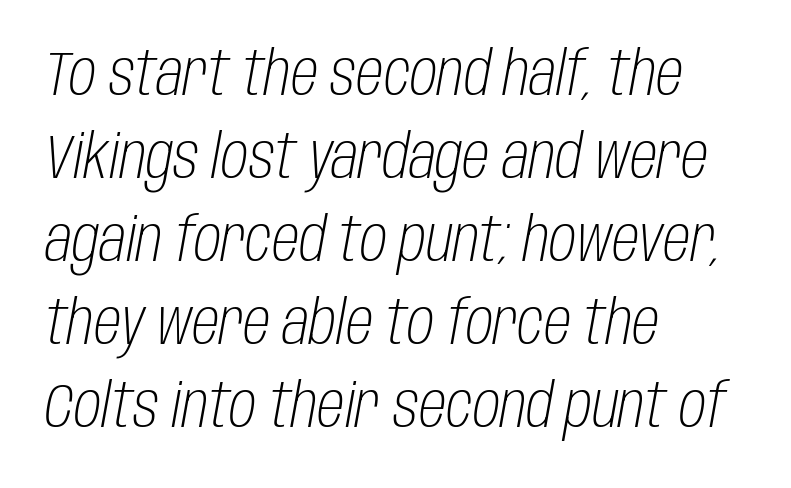
The image shows 62 px light, condensed type, italic (leaning right); set left-aligned, normal line spacing (1.34x), normal letter spacing, not underlined; low stroke contrast and a large x-height.
